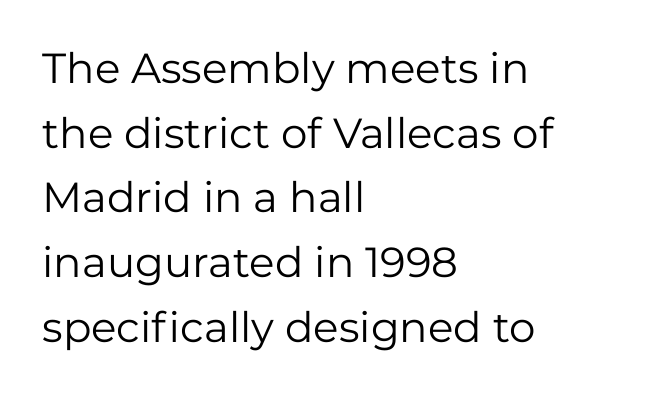
Q: Is the text bold? A: No.
Q: Is the text italic (slanted)? A: No, it is upright.
Q: Is the typeface a serif or a sans-serif typeface? A: Sans-serif.
Q: Is the text underlined? A: No.
Q: How is the paragraph aligned? A: Left-aligned.
Q: Is the spacing between letters normal or unusually wide? A: Normal.
Q: Is the spacing between lines tight, normal or loose? A: Normal.
Q: Width (condensed, normal, or wide)? A: Normal.
Q: Stroke contrast? A: Low.
Q: x-height? A: Medium.
Q: Monospaced? A: No.
